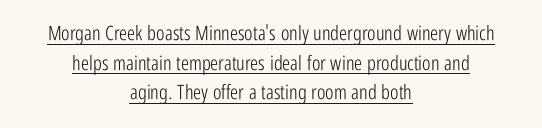
Q: Is the text bold? A: No.
Q: Is the text italic (slanted)? A: No, it is upright.
Q: Is the text underlined? A: Yes.
Q: How is the paragraph aligned? A: Centered.
Q: Is the spacing between letters normal or unusually wide? A: Normal.
Q: Is the spacing between lines tight, normal or loose? A: Normal.
